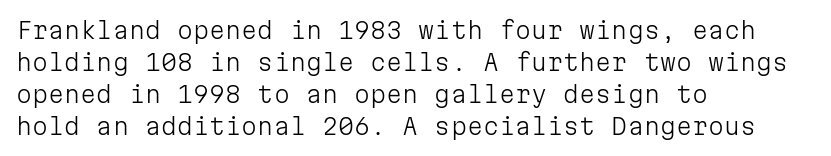
{"italic": "no", "bold": "no", "underline": "no", "align": "left", "line_spacing": "normal", "line_spacing_ratio": 1.39, "letter_spacing": "normal", "letter_spacing_em": 0.0, "glyph_px": 23}
